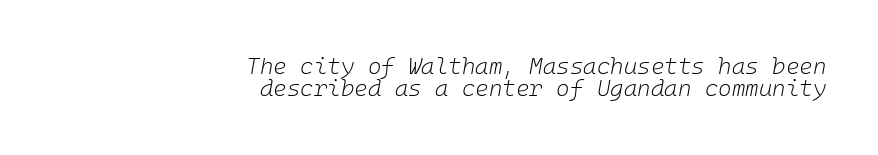
The image shows 23 px text type, italic (leaning right); set right-aligned, tight line spacing (0.97x), normal letter spacing, not underlined.
